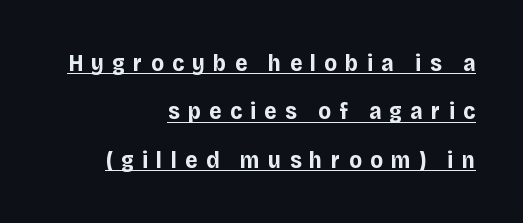
{"italic": "no", "bold": "yes", "underline": "yes", "align": "right", "line_spacing": "loose", "line_spacing_ratio": 2.02, "letter_spacing": "wide", "letter_spacing_em": 0.34, "glyph_px": 24}
